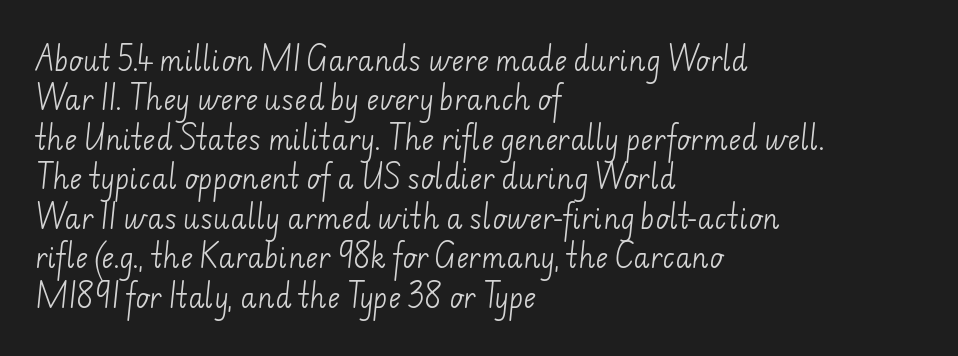
Honestly, there is no underline to notice here at all. Regarding leading, the lines here are spaced in the standard way. The gaps between neighbouring characters are ordinary and unremarkable. One-word summary of the alignment: left. The weight would be labelled regular, book, light, or lighter still.
